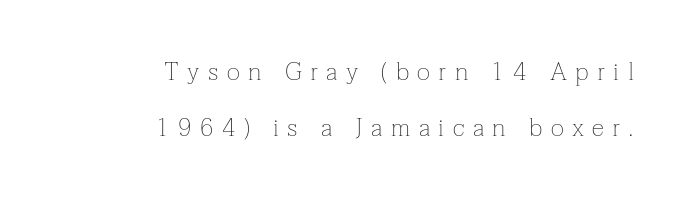
Q: Is the text bold? A: No.
Q: Is the text italic (slanted)? A: No, it is upright.
Q: Is the text underlined? A: No.
Q: How is the paragraph aligned? A: Right-aligned.
Q: Is the spacing between letters normal or unusually wide? A: Unusually wide.
Q: Is the spacing between lines tight, normal or loose? A: Loose.
